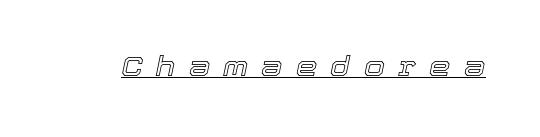
Q: Is the text italic (slanted)? A: Yes, it leans right by about 12 degrees.
Q: Is the text underlined? A: Yes.
Q: Is the spacing between letters normal or unusually wide? A: Unusually wide.
